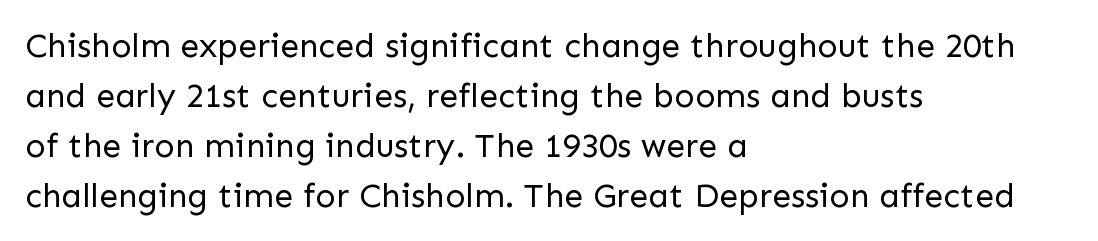
{"serif": "no", "italic": "no", "bold": "no", "weight": "regular", "width": "normal", "stroke_contrast": "low", "x_height": "medium", "monospaced": "no", "underline": "no", "align": "left", "line_spacing": "normal", "line_spacing_ratio": 1.47, "letter_spacing": "normal", "letter_spacing_em": 0.0, "glyph_px": 34}
